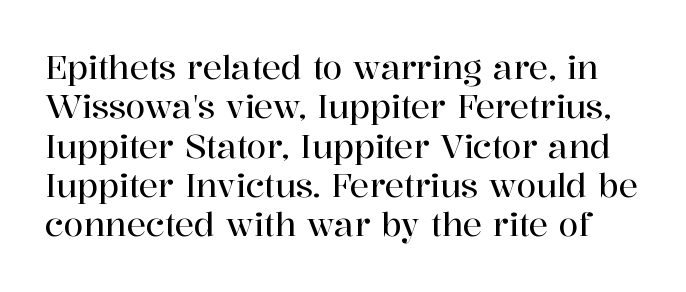
Q: Is the text italic (slanted)? A: No, it is upright.
Q: Is the typeface a serif or a sans-serif typeface? A: Serif.
Q: Is the text underlined? A: No.
Q: Is the spacing between letters normal or unusually wide? A: Normal.
Q: Width (condensed, normal, or wide)? A: Normal.
Q: Stroke contrast? A: High.
Q: x-height? A: Medium.
Q: Monospaced? A: No.
